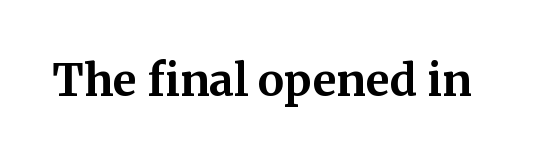
The image shows 44 px bold serif type, upright; set normal letter spacing, not underlined; medium stroke contrast and a medium x-height.
